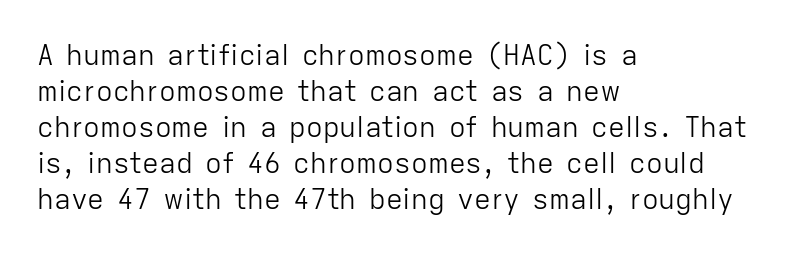
{"serif": "no", "italic": "no", "bold": "no", "weight": "light", "width": "normal", "stroke_contrast": "low", "x_height": "medium", "monospaced": "no", "underline": "no", "align": "left", "line_spacing": "normal", "line_spacing_ratio": 1.29, "letter_spacing": "normal", "letter_spacing_em": 0.0, "glyph_px": 28}
